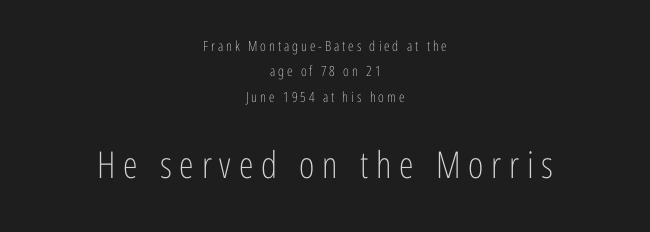
{"serif": "no", "italic": "no", "bold": "no", "weight": "light", "width": "condensed", "stroke_contrast": "low", "x_height": "medium", "monospaced": "no", "underline": "no", "align": "center", "line_spacing_ratio": 1.81, "letter_spacing": "wide", "letter_spacing_em": 0.21, "larger_block": "second", "size_ratio": 2.64, "glyph_px": 37}
